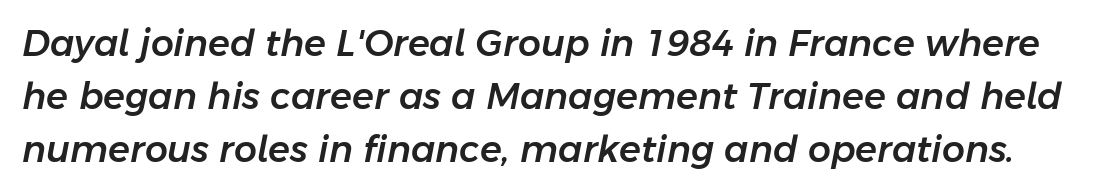
{"italic": "yes", "lean": "right", "slant_degrees": 11, "width": "normal", "stroke_contrast": "low", "x_height": "medium", "monospaced": "no", "underline": "no", "line_spacing": "normal", "line_spacing_ratio": 1.47, "letter_spacing": "normal", "letter_spacing_em": 0.0, "glyph_px": 36}
